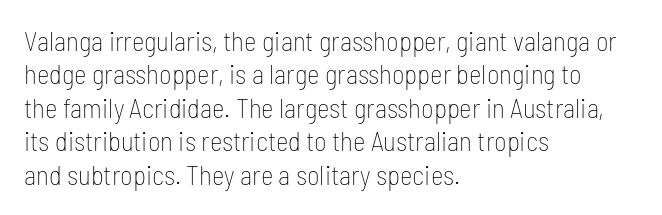
No letter is thick-stroked: the sample isn't bold. This rendering leaves character spacing at its baseline value. A bare baseline throughout the passage. Line beginnings align vertically; line endings do not. This sample uses an upright cut, with every glyph sitting square on the baseline.
